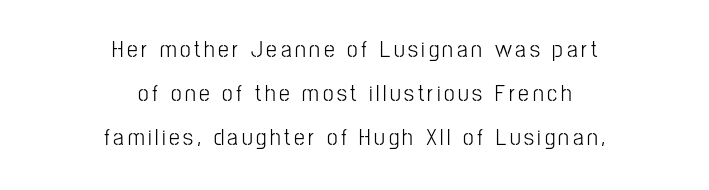
Quick note: not italic, upright. Letters rest on an invisible, unmarked baseline. The passage is arranged like a title page — every line centered.
